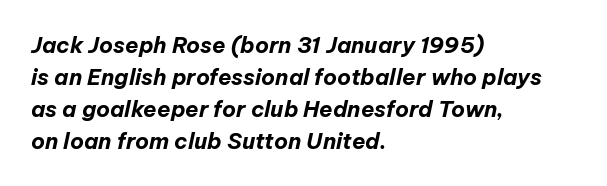
Observe the lean: these are italic letterforms. Short and long lines alike share a common starting point at left. The specimen omits any rule beneath the text block's lines. Does the weight exceed regular? Yes, all the way to bold. The line-height multiplier appears to be the usual default. Letter spacing: default.
